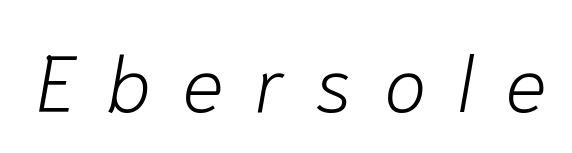
{"italic": "yes", "lean": "right", "slant_degrees": 10, "bold": "no", "weight": "light", "width": "normal", "stroke_contrast": "low", "x_height": "medium", "monospaced": "no", "underline": "no", "letter_spacing": "wide", "letter_spacing_em": 0.4, "glyph_px": 78}
